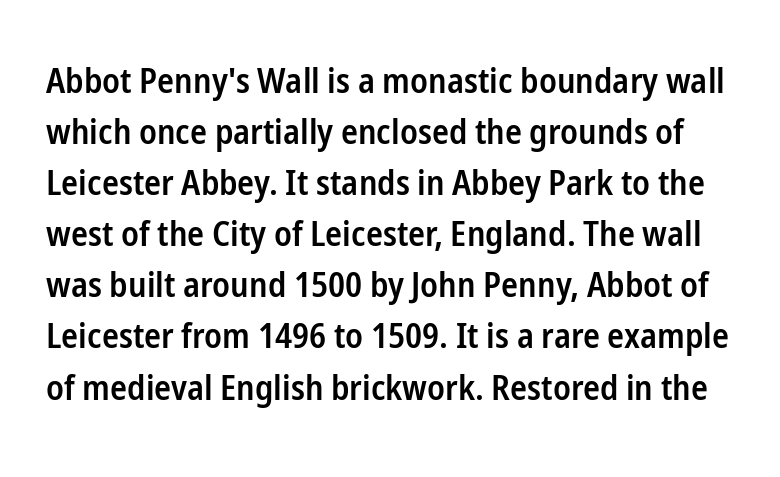
Q: Is the text bold? A: Semi-bold.
Q: Is the text italic (slanted)? A: No, it is upright.
Q: Is the typeface a serif or a sans-serif typeface? A: Sans-serif.
Q: Is the text underlined? A: No.
Q: Is the spacing between letters normal or unusually wide? A: Normal.
Q: Is the spacing between lines tight, normal or loose? A: Normal.
Q: Width (condensed, normal, or wide)? A: Condensed.
Q: Stroke contrast? A: Low.
Q: x-height? A: Medium.
Q: Monospaced? A: No.
